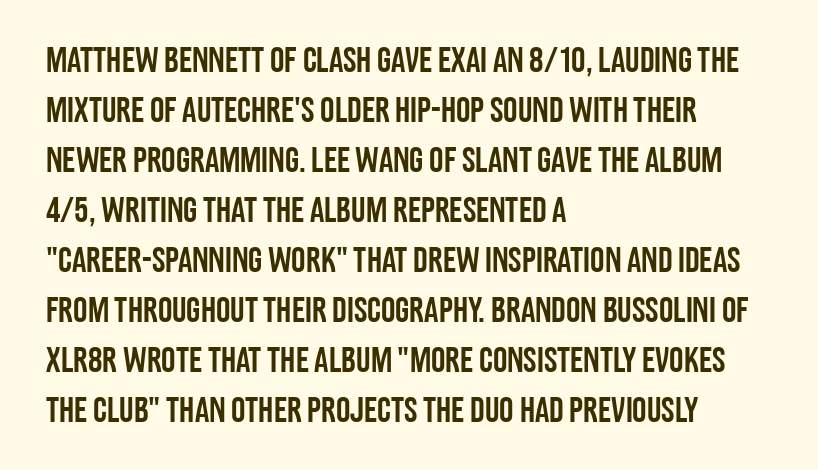
{"serif": "no", "italic": "no", "width": "condensed", "stroke_contrast": "low", "x_height": "large", "monospaced": "no", "underline": "no", "align": "left", "line_spacing": "normal", "line_spacing_ratio": 1.39, "letter_spacing": "normal", "letter_spacing_em": 0.0, "glyph_px": 36}
